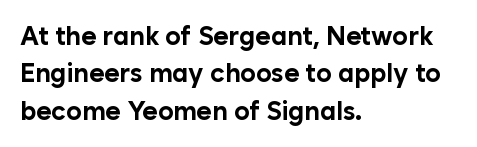
Q: Is the text bold? A: Yes.
Q: Is the text italic (slanted)? A: No, it is upright.
Q: Is the text underlined? A: No.
Q: How is the paragraph aligned? A: Left-aligned.
Q: Is the spacing between letters normal or unusually wide? A: Normal.
Q: Is the spacing between lines tight, normal or loose? A: Normal.
